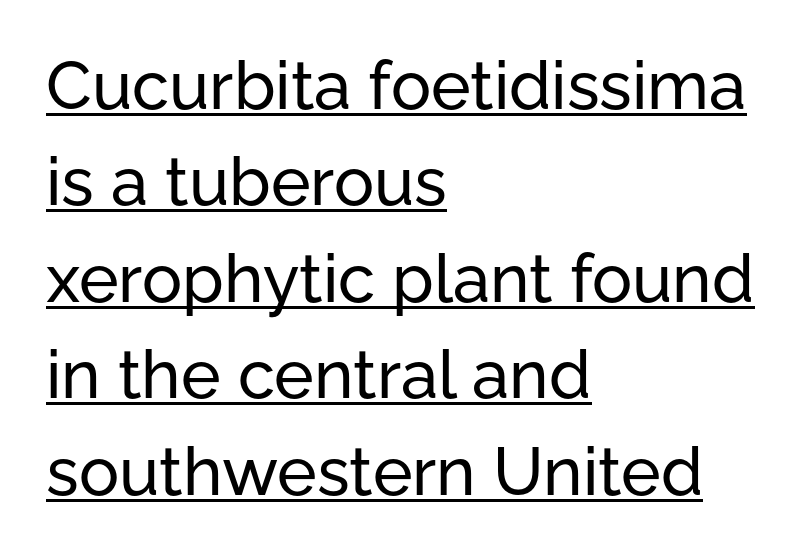
Typeset ragged right — the left edge is the straight one. Do the letters lean? They stand straight. The rendering uses natural spacing where letterforms have individual widths. There is no visible air inserted between adjacent glyphs.
